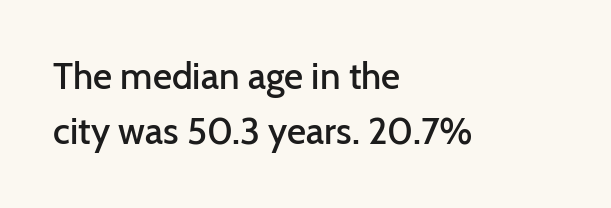
Quick note: underline off. Look at the tracking — it's just the regular setting, nothing added. You could not count columns in this text — the font is proportionally spaced. The strokes are fattened partway — semibold, not bold. The typeface chosen for these lines omits serifs.
